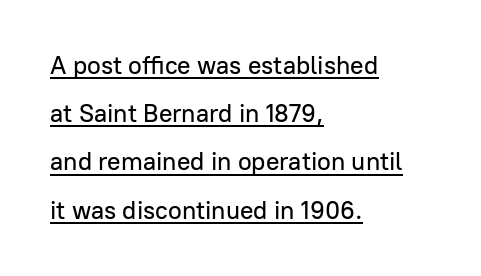
Layout note: lines flush left. The leading is generous, giving the passage an open texture. The specimen includes a rule beneath the text block's lines. The lettering stays uniformly vertical, giving the passage a roman look.
